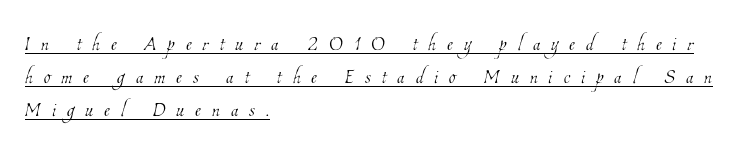
Q: Is the text bold? A: No.
Q: Is the text underlined? A: Yes.
Q: How is the paragraph aligned? A: Left-aligned.
Q: Is the spacing between letters normal or unusually wide? A: Unusually wide.
